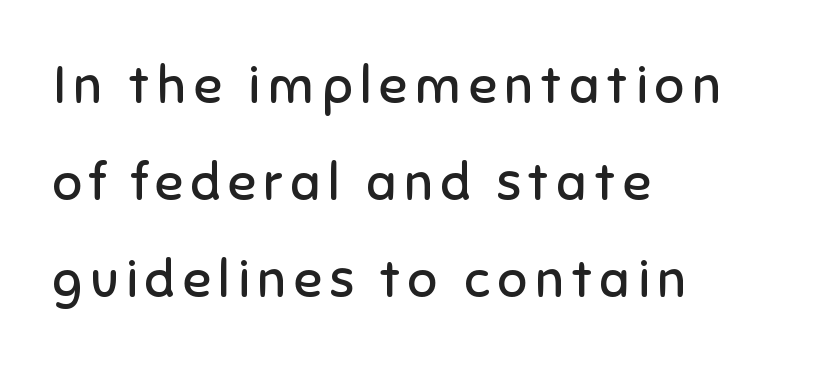
Q: Is the text bold? A: No.
Q: Is the text italic (slanted)? A: No, it is upright.
Q: Is the typeface a serif or a sans-serif typeface? A: Sans-serif.
Q: Is the text underlined? A: No.
Q: How is the paragraph aligned? A: Left-aligned.
Q: Width (condensed, normal, or wide)? A: Normal.
Q: Stroke contrast? A: Low.
Q: x-height? A: Medium.
Q: Monospaced? A: No.
